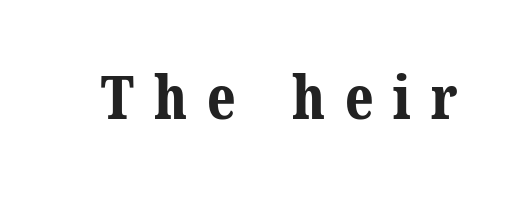
{"serif": "yes", "bold": "yes", "weight": "bold", "width": "normal", "stroke_contrast": "medium", "x_height": "medium", "monospaced": "no", "underline": "no", "letter_spacing": "wide", "letter_spacing_em": 0.34, "glyph_px": 59}
